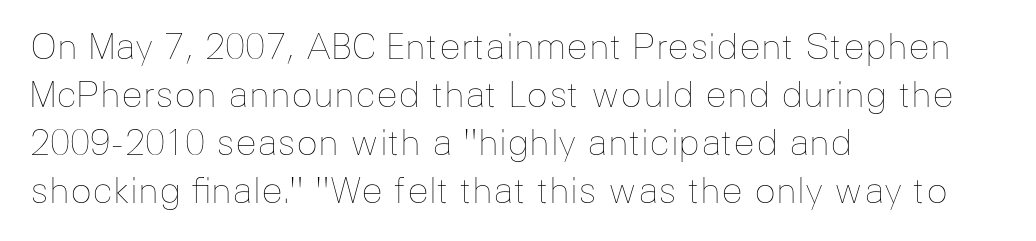
This sample uses an upright cut, with every glyph sitting square on the baseline. Each stroke keeps to a modest, everyday thickness or less. If you measured baseline to baseline, you'd find a middling distance. The passage is arranged the way most books set body copy — flush left. The passage shown has conventional tracking throughout.
